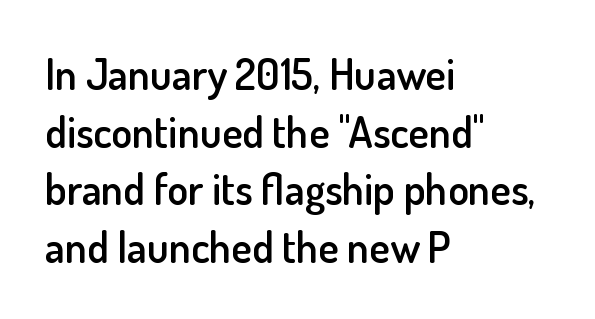
The image shows 43 px semibold sans-serif type, upright; set left-aligned, normal line spacing (1.34x), normal letter spacing, not underlined; low stroke contrast and a small x-height.
